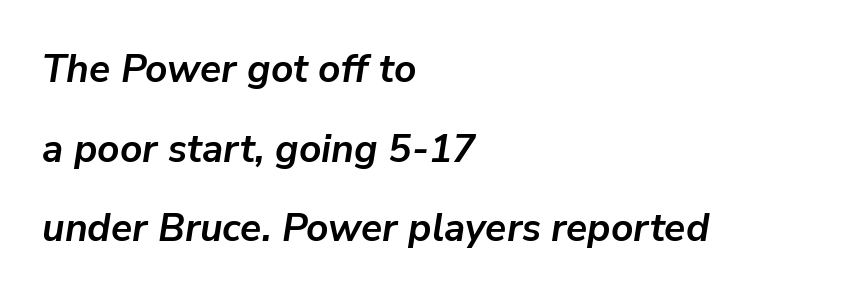
{"italic": "yes", "lean": "right", "slant_degrees": 9, "bold": "yes", "weight": "semibold", "width": "normal", "stroke_contrast": "low", "x_height": "medium", "monospaced": "no", "underline": "no", "align": "left", "line_spacing": "loose", "line_spacing_ratio": 2.04, "letter_spacing": "normal", "letter_spacing_em": 0.0, "glyph_px": 39}
